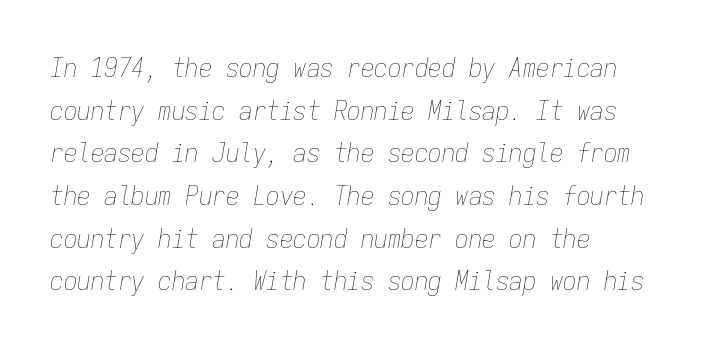
The image shows 27 px text type, italic (leaning right); set left-aligned, normal line spacing (1.58x), normal letter spacing, not underlined.
